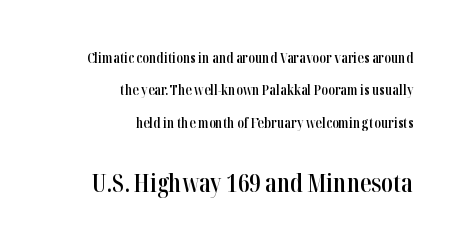
Its strokes are somewhat broadened, the hallmark of semibold type. Visually the block forms a straight wall on the right and a jagged coastline on the left. Scale increases going downward across the two blocks. Each new line begins a long way beneath the previous one. Characters follow at the spacing the type designer built in.
